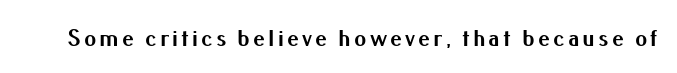
Q: Is the text bold? A: Yes.
Q: Is the text italic (slanted)? A: No, it is upright.
Q: Is the text underlined? A: No.
